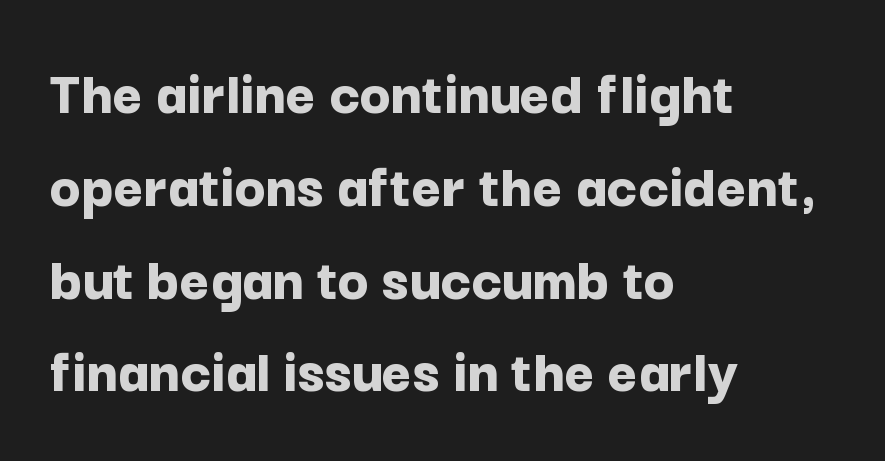
The image shows 64 px bold sans-serif type, upright; set left-aligned, normal line spacing (1.45x), normal letter spacing, not underlined; low stroke contrast and a medium x-height.
